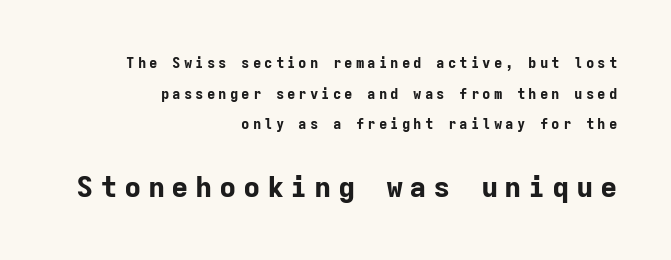
Q: Is the text bold? A: Yes.
Q: Is the text italic (slanted)? A: No, it is upright.
Q: Is the typeface a serif or a sans-serif typeface? A: Sans-serif.
Q: Is the text underlined? A: No.
Q: How is the paragraph aligned? A: Right-aligned.
Q: Is the spacing between letters normal or unusually wide? A: Unusually wide.
Q: Is the spacing between lines tight, normal or loose? A: Loose.
Q: Which block of text is set in a larger size, the first (top) or the second (bottom)? A: The second (bottom) one.
Q: Width (condensed, normal, or wide)? A: Normal.
Q: Stroke contrast? A: Low.
Q: x-height? A: Medium.
Q: Monospaced? A: Yes.
